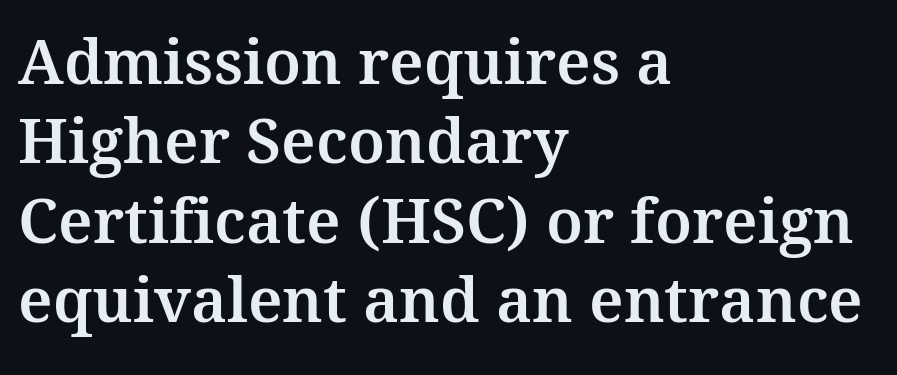
The image shows 62 px serif type, upright; set left-aligned, normal line spacing (1.28x), normal letter spacing, not underlined; medium stroke contrast and a medium x-height.
